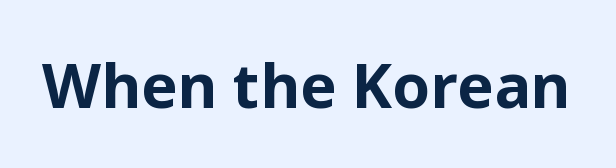
{"serif": "no", "italic": "no", "bold": "yes", "weight": "bold", "width": "normal", "stroke_contrast": "low", "x_height": "medium", "monospaced": "no", "underline": "no", "letter_spacing": "normal", "letter_spacing_em": 0.0, "glyph_px": 61}
